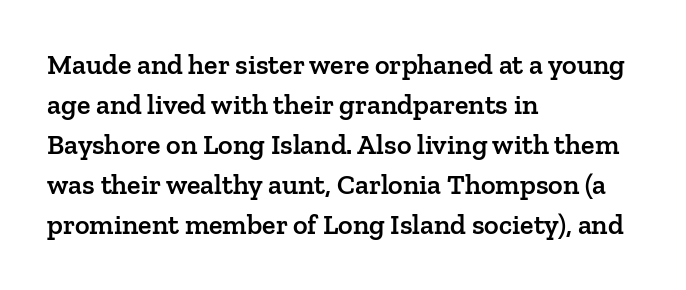
The letters are semibold — heavier than regular but short of a full bold. When letters stand straight like this, we call the style roman or upright. A clean baseline with only descenders dipping below it. Words appear dense and cohesive because spacing is normal. A typesetter would call this proportional, since set widths differ per character. The line-height multiplier appears to be the usual default.
